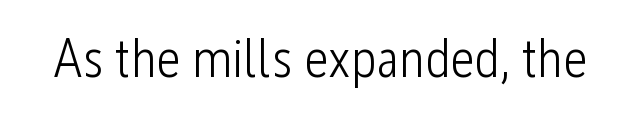
These lines are rendered in a variable-pitch font. Font category for this specimen: sans-serif. The lettering holds an erect, upright posture throughout. The zone under the glyphs is completely vacant. Letter spacing: default. Is this a heavy cut? Hardly; it is regular or lighter.
